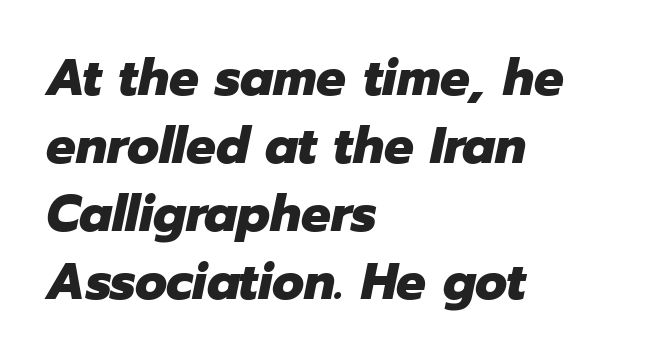
Thick stems and heavy bowls — unmistakably bold. No word sits above an underline. The passage shown leans; its letterforms are oblique. In terms of letterspacing, this is plain default setting. This sample has the flowing, uneven cadence of proportional lettering.
